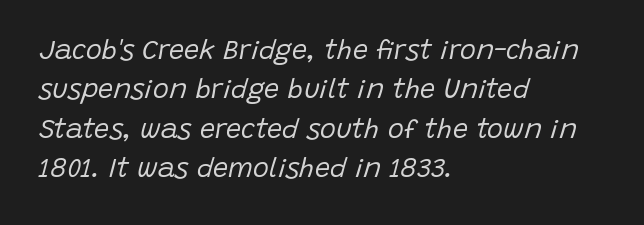
The tracking reads as untouched default to a designer's eye. Notice how the stems are inclined rather than vertical — that's the hallmark of italics. The words here are not underlined. Heft: none added — not bold. The lines are quadded left.
